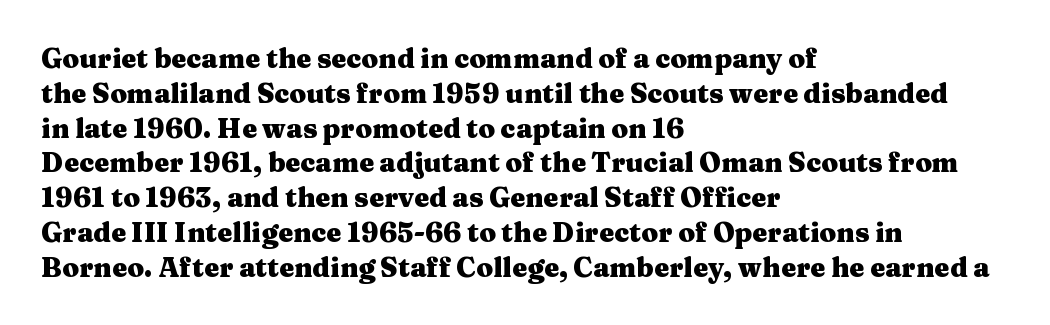
{"italic": "no", "bold": "yes", "underline": "no", "align": "left", "line_spacing": "normal", "line_spacing_ratio": 1.29, "letter_spacing": "normal", "letter_spacing_em": 0.0, "glyph_px": 27}
